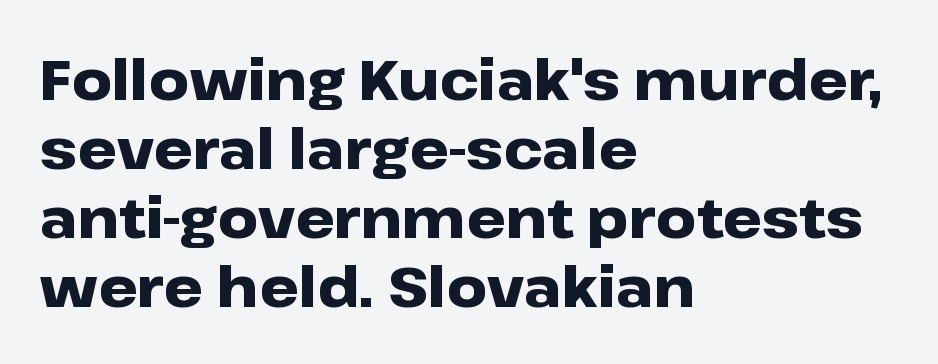
The image shows 56 px heavy, wide sans-serif type, upright; set left-aligned, line spacing 1.23x, normal letter spacing, not underlined; low stroke contrast and a medium x-height.
